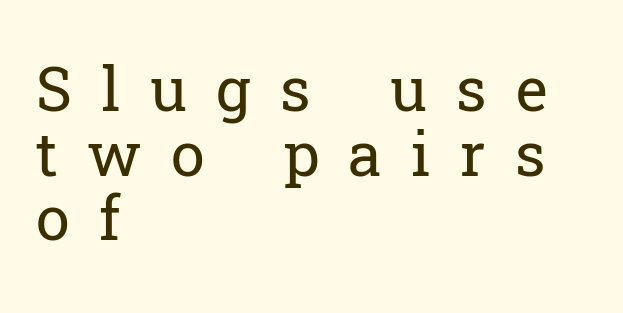
{"serif": "yes", "italic": "no", "bold": "no", "weight": "regular", "width": "normal", "stroke_contrast": "low", "x_height": "medium", "monospaced": "no", "underline": "no", "align": "left", "line_spacing": "tight", "line_spacing_ratio": 1.06, "letter_spacing": "wide", "letter_spacing_em": 0.48, "glyph_px": 61}
